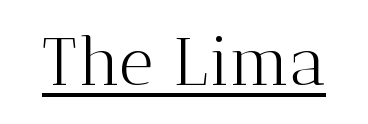
The image shows 67 px light serif type, upright; set normal letter spacing, underlined; medium stroke contrast and a medium x-height.
